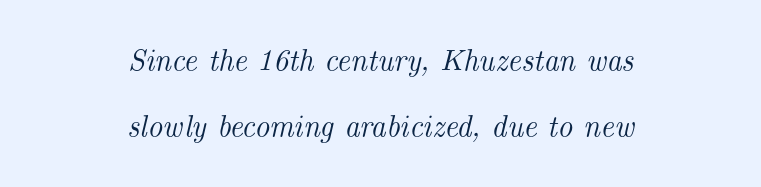
Q: Is the text italic (slanted)? A: Yes, it leans right by about 14 degrees.
Q: Is the typeface a serif or a sans-serif typeface? A: Serif.
Q: Is the text underlined? A: No.
Q: How is the paragraph aligned? A: Centered.
Q: Is the spacing between letters normal or unusually wide? A: Normal.
Q: Is the spacing between lines tight, normal or loose? A: Loose.
Q: Width (condensed, normal, or wide)? A: Normal.
Q: Stroke contrast? A: Medium.
Q: x-height? A: Small.
Q: Monospaced? A: No.
